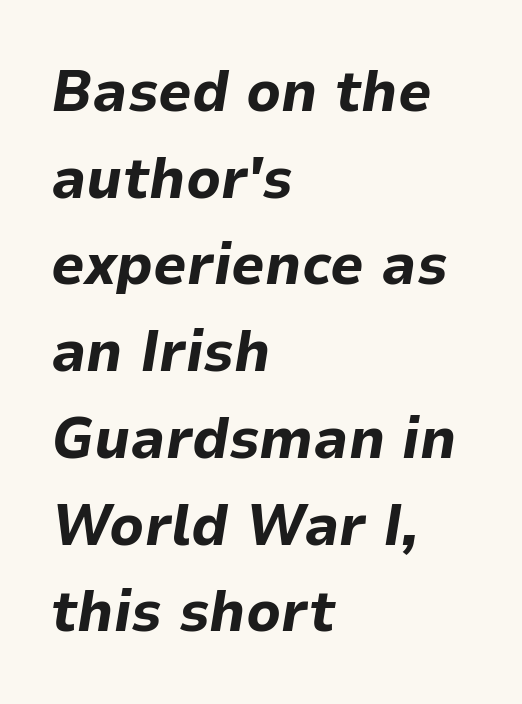
The image shows 59 px bold type, italic (leaning right); set left-aligned, normal line spacing (1.47x), normal letter spacing, not underlined; low stroke contrast and a medium x-height.
